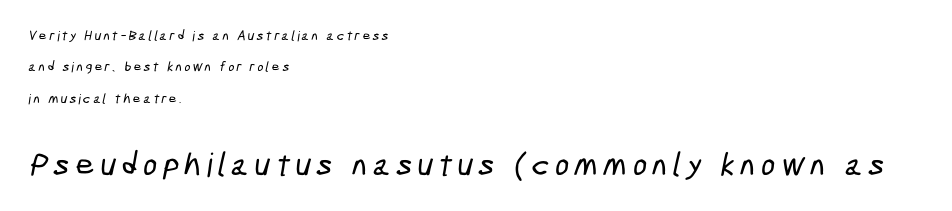
The image shows 33 px condensed sans-serif type; set left-aligned, loose line spacing (2.24x), not underlined; the second (bottom) block is 2.36x larger; low stroke contrast and a medium x-height.
